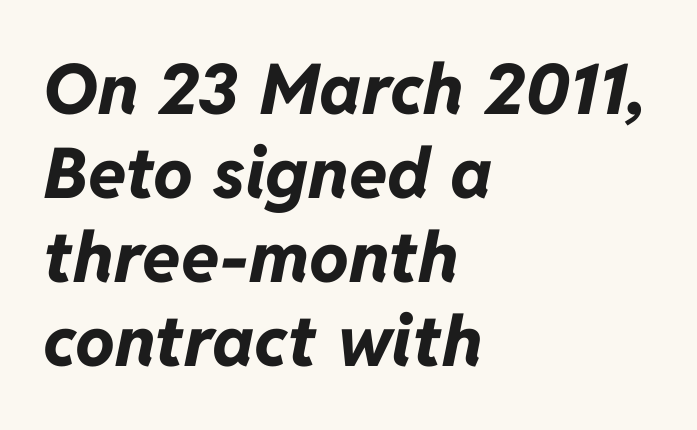
{"italic": "yes", "lean": "right", "slant_degrees": 11, "bold": "yes", "weight": "bold", "width": "normal", "stroke_contrast": "low", "x_height": "medium", "monospaced": "no", "underline": "no", "align": "left", "line_spacing_ratio": 1.2, "letter_spacing": "normal", "letter_spacing_em": 0.0, "glyph_px": 70}
